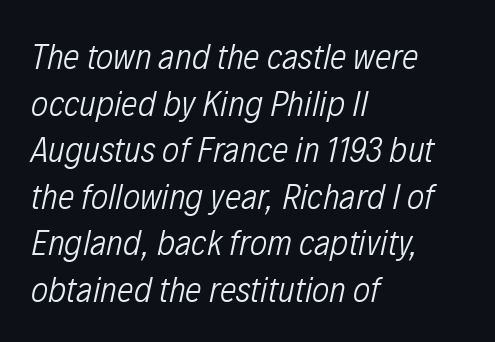
Caption: standard tracking, unaltered. Regarding leading, the lines here are spaced in the standard way. One-word summary of the alignment: left. Each letter keeps its own natural width here, so spacing adapts to shape. Think standard paragraph weight, or any step lighter than that. Observe the lean: these are italic letterforms.
